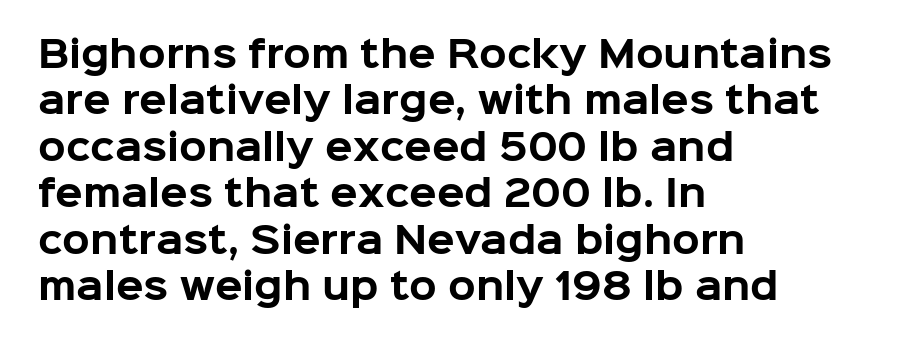
{"serif": "no", "italic": "no", "bold": "yes", "weight": "bold", "width": "normal", "stroke_contrast": "low", "x_height": "medium", "monospaced": "no", "underline": "no", "align": "left", "line_spacing": "normal", "line_spacing_ratio": 1.29, "letter_spacing": "normal", "letter_spacing_em": 0.0, "glyph_px": 36}
